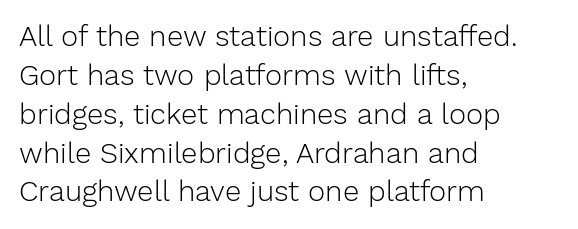
Q: Is the text bold? A: No.
Q: Is the text italic (slanted)? A: No, it is upright.
Q: Is the typeface a serif or a sans-serif typeface? A: Sans-serif.
Q: Is the text underlined? A: No.
Q: How is the paragraph aligned? A: Left-aligned.
Q: Is the spacing between letters normal or unusually wide? A: Normal.
Q: Is the spacing between lines tight, normal or loose? A: Normal.
Q: Width (condensed, normal, or wide)? A: Normal.
Q: Stroke contrast? A: Low.
Q: x-height? A: Medium.
Q: Monospaced? A: No.
